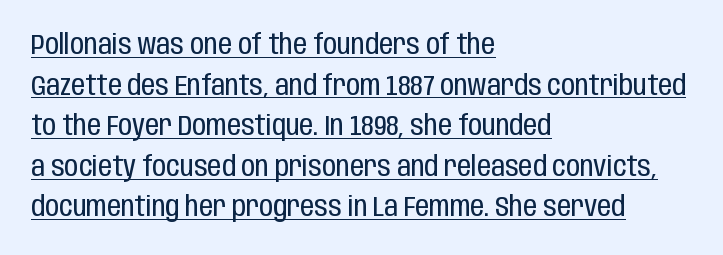
Q: Is the text bold? A: No.
Q: Is the text italic (slanted)? A: No, it is upright.
Q: Is the typeface a serif or a sans-serif typeface? A: Sans-serif.
Q: Is the text underlined? A: Yes.
Q: How is the paragraph aligned? A: Left-aligned.
Q: Is the spacing between letters normal or unusually wide? A: Normal.
Q: Is the spacing between lines tight, normal or loose? A: Normal.
Q: Width (condensed, normal, or wide)? A: Condensed.
Q: Stroke contrast? A: Low.
Q: x-height? A: Large.
Q: Monospaced? A: No.
